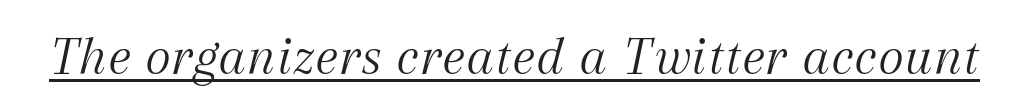
Check the space under the baseline: a stroke is drawn there. The face used here is rendered with its standard letterfit. The lettering tilts uniformly, giving the passage an italic look. Here the designer chose a conventional face with non-uniform glyph widths. Old-style or modern, the face here clearly has serifs. Stem width sits at or under what a default text font uses.
